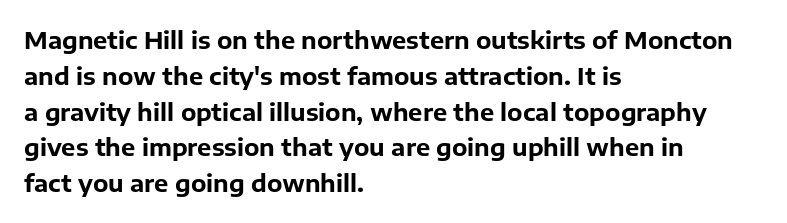
Q: Is the text bold? A: Yes.
Q: Is the text italic (slanted)? A: No, it is upright.
Q: Is the text underlined? A: No.
Q: How is the paragraph aligned? A: Left-aligned.
Q: Is the spacing between letters normal or unusually wide? A: Normal.
Q: Is the spacing between lines tight, normal or loose? A: Normal.
